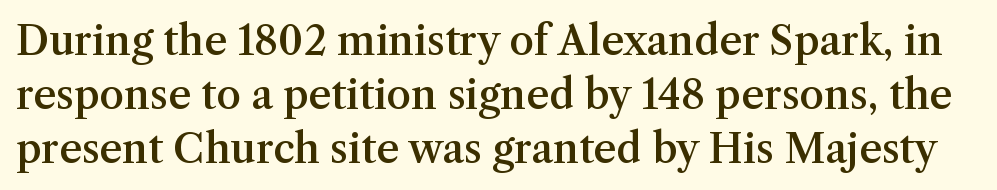
The image shows 40 px semibold serif type, upright; set normal line spacing (1.35x), normal letter spacing, not underlined; medium stroke contrast and a medium x-height.
